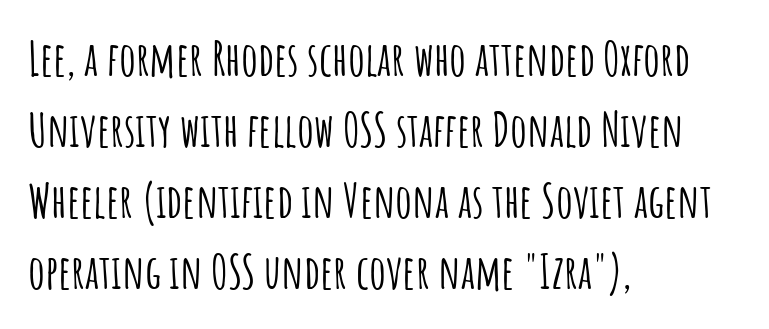
The image shows 47 px condensed sans-serif type, upright; set left-aligned, normal line spacing (1.51x), normal letter spacing, not underlined; low stroke contrast and a large x-height.
